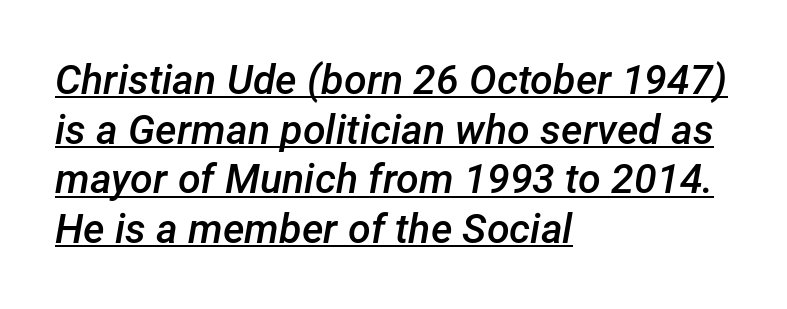
Q: Is the text bold? A: Semi-bold.
Q: Is the text italic (slanted)? A: Yes, it leans right by about 12 degrees.
Q: Is the text underlined? A: Yes.
Q: How is the paragraph aligned? A: Left-aligned.
Q: Is the spacing between letters normal or unusually wide? A: Normal.
Q: Width (condensed, normal, or wide)? A: Normal.
Q: Stroke contrast? A: Low.
Q: x-height? A: Medium.
Q: Monospaced? A: No.
